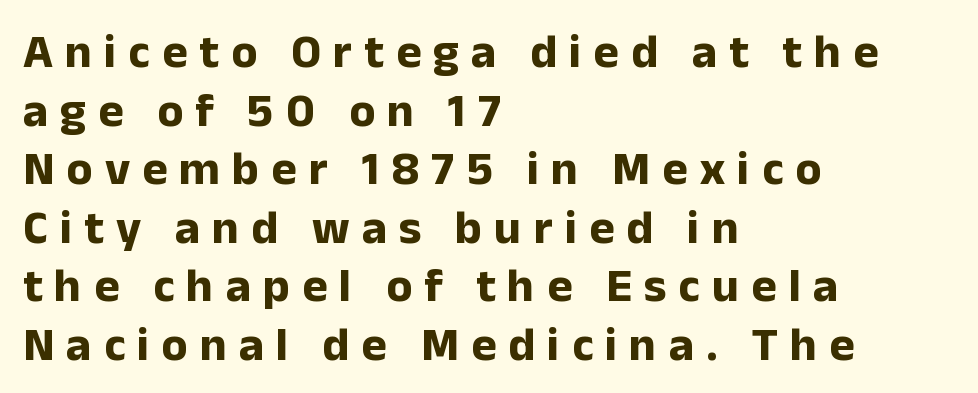
Short note: letters widely spaced. Horizontally, the lines are justified to the leading edge only. Summary of weight: heavy, a full bold. The baseline area is clear. The letters carry no serifs — their stems end cleanly without finishing strokes.
